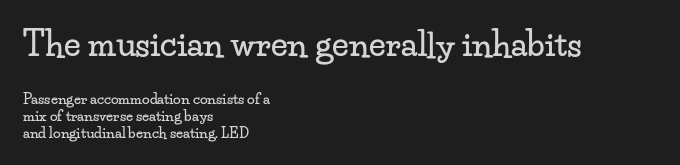
Proportional: the letters do not fall into vertical columns. A classic flush-left, rag-right setting is used for this passage. Quick note: not italic, upright. The type family on display is of the serif kind. Has an underline been added? It has not. These two chunks differ in scale, with the top chunk taking the larger measure.
